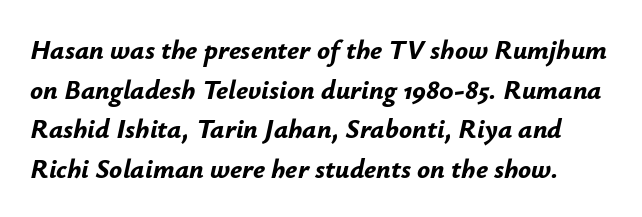
Q: Is the text bold? A: Yes.
Q: Is the text italic (slanted)? A: Yes, it leans right by about 12 degrees.
Q: Is the text underlined? A: No.
Q: Is the spacing between letters normal or unusually wide? A: Normal.
Q: Is the spacing between lines tight, normal or loose? A: Normal.
